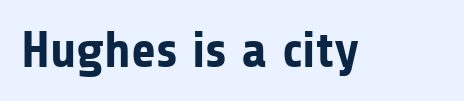
Q: Is the text bold? A: Yes.
Q: Is the text italic (slanted)? A: No, it is upright.
Q: Is the typeface a serif or a sans-serif typeface? A: Sans-serif.
Q: Is the text underlined? A: No.
Q: Is the spacing between letters normal or unusually wide? A: Normal.
Q: Width (condensed, normal, or wide)? A: Normal.
Q: Stroke contrast? A: Low.
Q: x-height? A: Medium.
Q: Monospaced? A: No.
